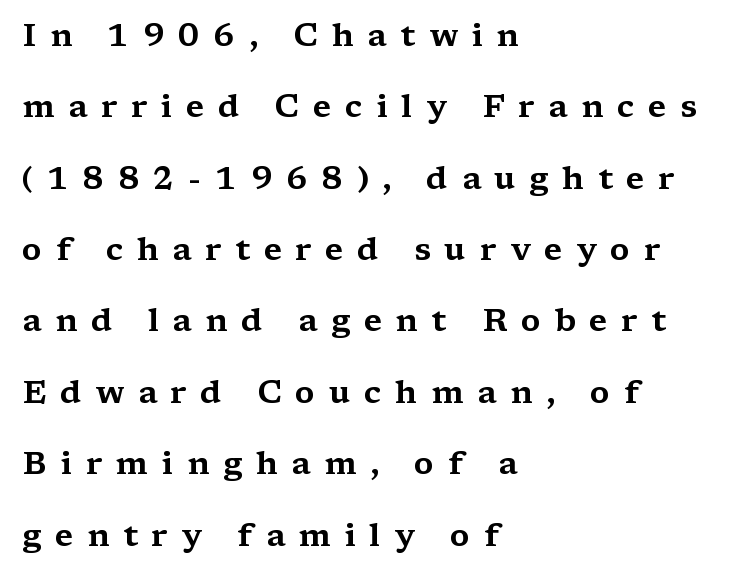
The image shows 32 px wide serif type, upright; set left-aligned, loose line spacing (2.23x), unusually wide letter spacing (+0.43 em), not underlined; medium stroke contrast and a medium x-height.
